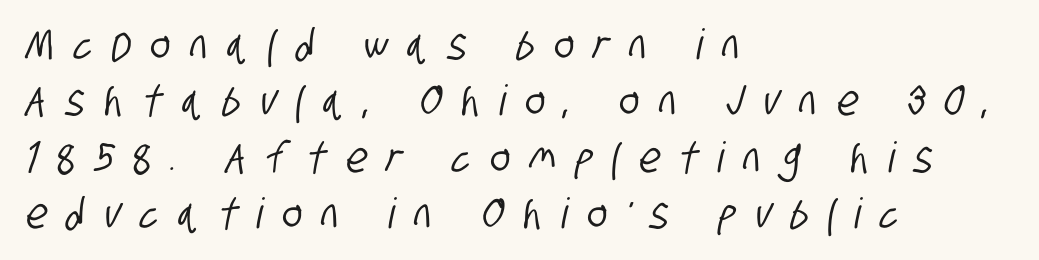
The image shows 42 px condensed sans-serif type; set left-aligned, normal line spacing (1.34x), unusually wide letter spacing (+0.47 em), not underlined; low stroke contrast and a large x-height.
